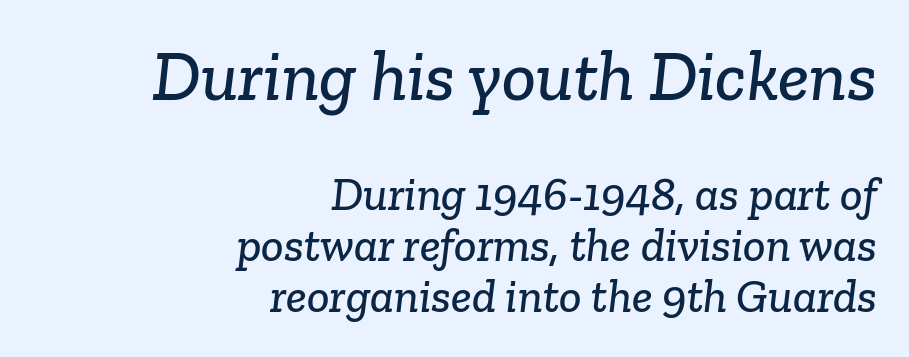
The type is set solid horizontally, with unmodified tracking. Old-style or modern, the face here clearly has serifs. Layout note: lines flush right. This block would grow much taller if given ordinary leading; it's compressed now. Descenders hang freely into open space. Larger block? The one above; the one below is distinctly smaller.
